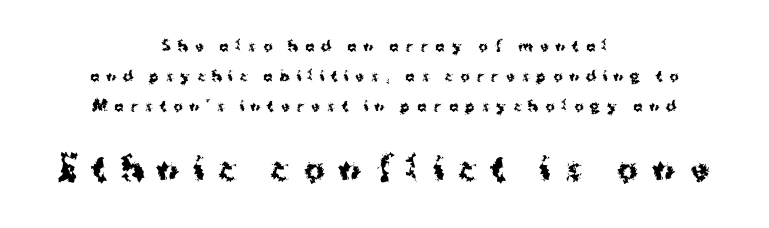
{"serif": "no", "italic": "no", "bold": "yes", "weight": "bold", "width": "normal", "stroke_contrast": "medium", "x_height": "medium", "monospaced": "no", "underline": "no", "align": "center", "line_spacing": "loose", "line_spacing_ratio": 2.16, "letter_spacing": "wide", "letter_spacing_em": 0.49, "larger_block": "second", "size_ratio": 2.21, "glyph_px": 31}
